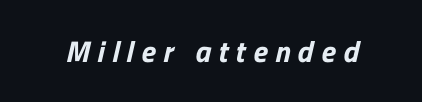
Inter-character spacing is expanded well beyond the font's built-in metrics. The words here are not underlined. This sample has the flowing, uneven cadence of proportional lettering. No feet cap the strokes, marking this as sans-serif type.
